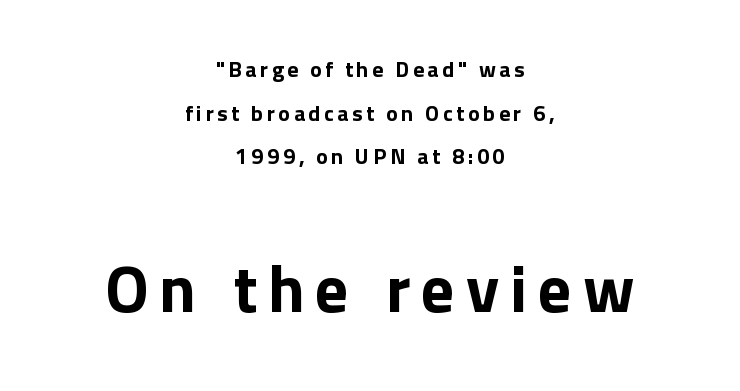
Notice how the passage keeps no hard edge, just a central spine. The rendering uses natural spacing where letterforms have individual widths. Typesetter's note — lower block bumped up in size, upper block left smaller. The words here are not underlined.
